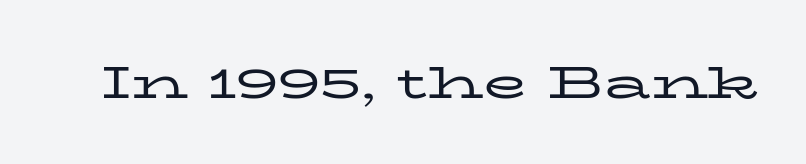
Q: Is the text bold? A: No.
Q: Is the text italic (slanted)? A: No, it is upright.
Q: Is the typeface a serif or a sans-serif typeface? A: Serif.
Q: Is the text underlined? A: No.
Q: Is the spacing between letters normal or unusually wide? A: Normal.
Q: Width (condensed, normal, or wide)? A: Wide.
Q: Stroke contrast? A: Low.
Q: x-height? A: Medium.
Q: Monospaced? A: No.
